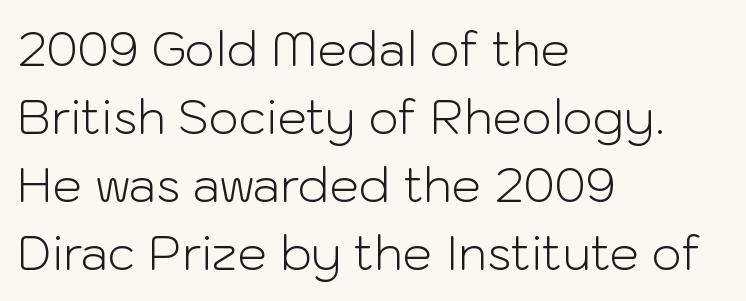
Looks like regular typesetting: each glyph gets only the width it needs. Successive baselines arrive at the customary interval. The passage shown is not bold in any degree. The compositor pushed each line to the left boundary.
